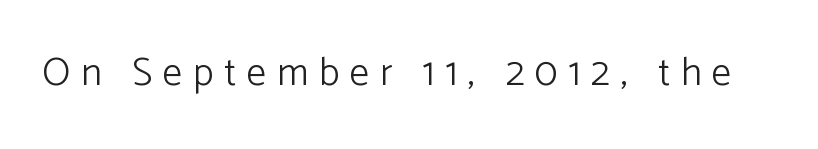
The image shows 39 px light sans-serif type, upright; set unusually wide letter spacing (+0.28 em), not underlined; low stroke contrast and a medium x-height.
